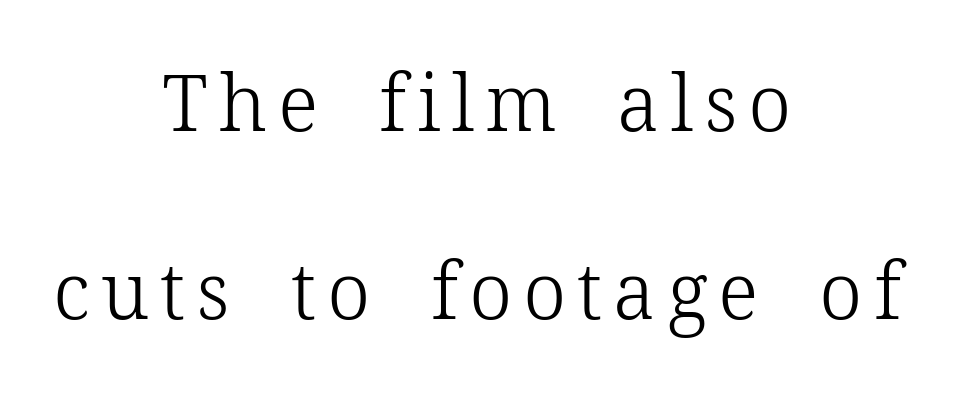
{"serif": "yes", "italic": "no", "bold": "no", "weight": "light", "width": "normal", "stroke_contrast": "low", "x_height": "medium", "monospaced": "no", "underline": "no", "align": "center", "line_spacing": "loose", "line_spacing_ratio": 2.41, "glyph_px": 78}
